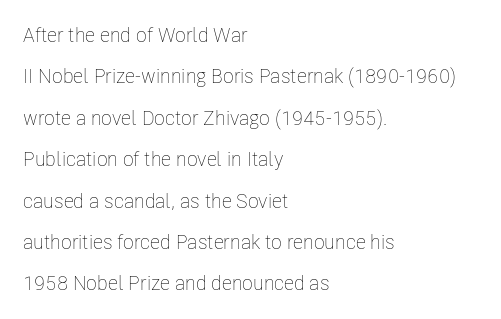
The passage is arranged the way most books set body copy — flush left. Descender tails drop into unmarked territory. The passage shown stacks its lines with a broad gap. A quiet, ordinary-to-light weight characterises the typeface. You can tell it's not italic because the verticals are truly vertical.
